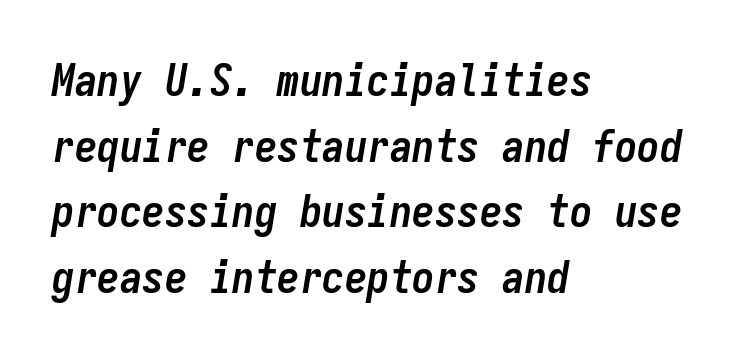
The image shows 45 px semibold, condensed type, italic (leaning right), monospaced; set left-aligned, normal line spacing (1.46x), normal letter spacing, not underlined; low stroke contrast and a medium x-height.
